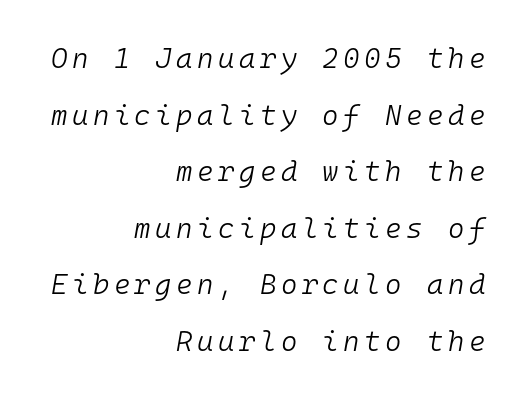
{"italic": "yes", "lean": "right", "slant_degrees": 10, "bold": "no", "weight": "light", "width": "normal", "stroke_contrast": "low", "x_height": "medium", "monospaced": "yes", "underline": "no", "align": "right", "line_spacing": "loose", "line_spacing_ratio": 2.02, "glyph_px": 28}
